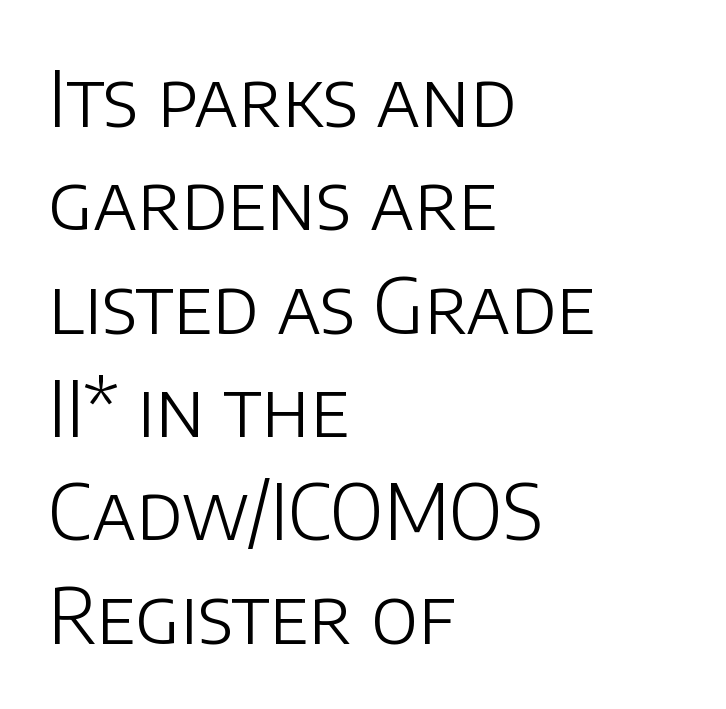
The image shows 76 px light sans-serif type, upright; set left-aligned, normal line spacing (1.36x), normal letter spacing, not underlined; low stroke contrast and a large x-height.
